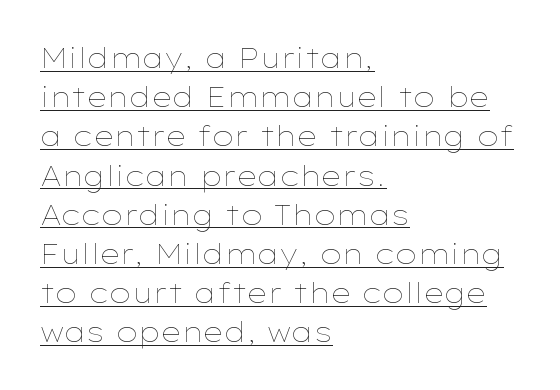
The image shows 28 px thin, wide type, upright; set left-aligned, normal line spacing (1.4x), normal letter spacing, underlined; low stroke contrast and a medium x-height.
